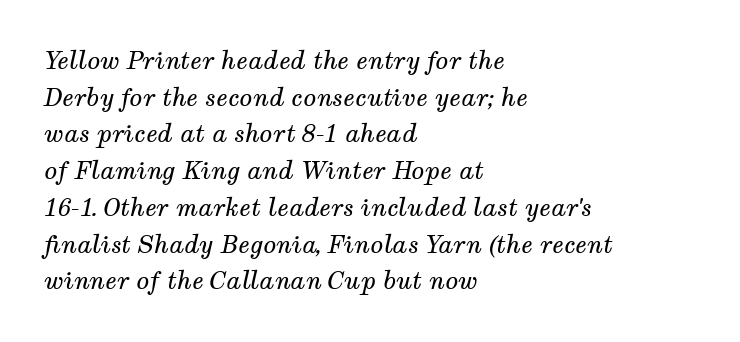
This is not heavy type; no bold has been used. Honestly, there is no underline to notice here at all. The glyphs look as if they've been sheared to an angle. The rag falls on the right side of this text block. Words appear dense and cohesive because spacing is normal. Leading matches the norm, producing a regular column.
